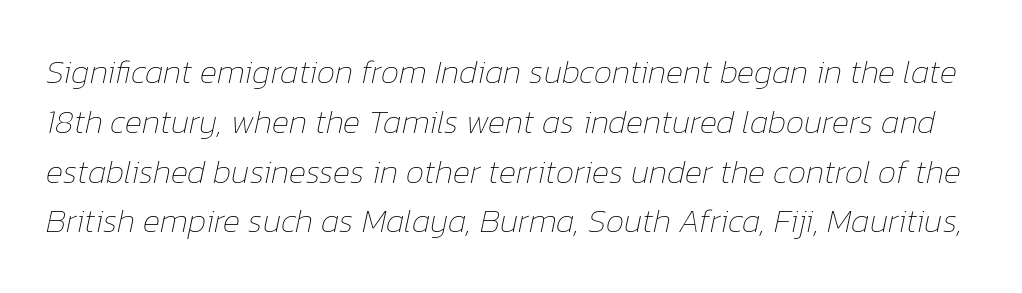
Q: Is the text bold? A: No.
Q: Is the text italic (slanted)? A: Yes, it leans right by about 12 degrees.
Q: Is the text underlined? A: No.
Q: Is the spacing between letters normal or unusually wide? A: Normal.
Q: Is the spacing between lines tight, normal or loose? A: Normal.
Q: Width (condensed, normal, or wide)? A: Normal.
Q: Stroke contrast? A: Low.
Q: x-height? A: Medium.
Q: Monospaced? A: No.
